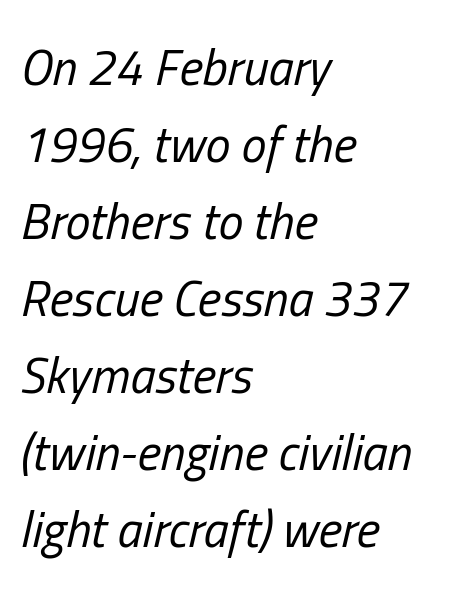
The image shows 50 px regular-weight, condensed type, italic (leaning right); set left-aligned, normal line spacing (1.54x), normal letter spacing, not underlined; low stroke contrast and a medium x-height.
